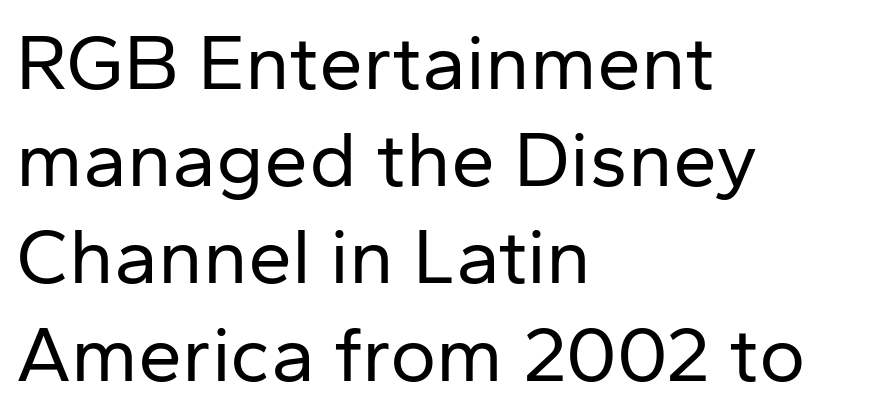
Q: Is the text bold? A: No.
Q: Is the text italic (slanted)? A: No, it is upright.
Q: Is the typeface a serif or a sans-serif typeface? A: Sans-serif.
Q: Is the text underlined? A: No.
Q: How is the paragraph aligned? A: Left-aligned.
Q: Is the spacing between letters normal or unusually wide? A: Normal.
Q: Width (condensed, normal, or wide)? A: Normal.
Q: Stroke contrast? A: Low.
Q: x-height? A: Medium.
Q: Monospaced? A: No.
